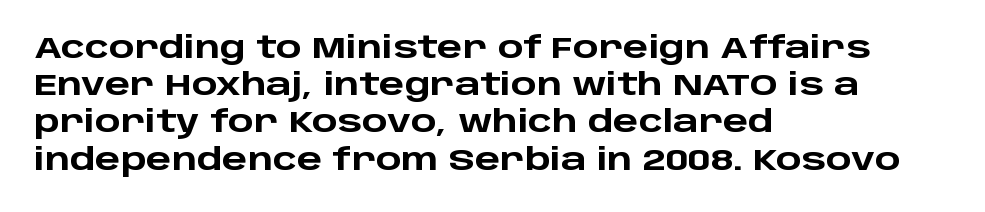
Typeset ragged right — the left edge is the straight one. Plain, unruled lines of type. Looks like regular typesetting: each glyph gets only the width it needs. Between one letter and the next there's only the usual sliver of space. To sum up the face: it is a sans, with no serifs. Its strokes are broad and dark, the hallmark of bold type.
